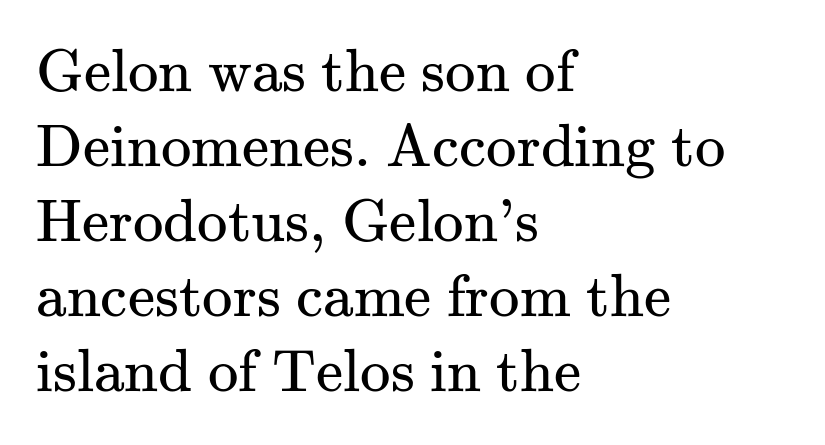
Each letter's strokes conclude with small projecting serifs. These lines were composed using upright roman letters. Nothing unusual about the tracking: characters are spaced as the font intends. Compared with a centered layout, this one pins lines to the left instead.
